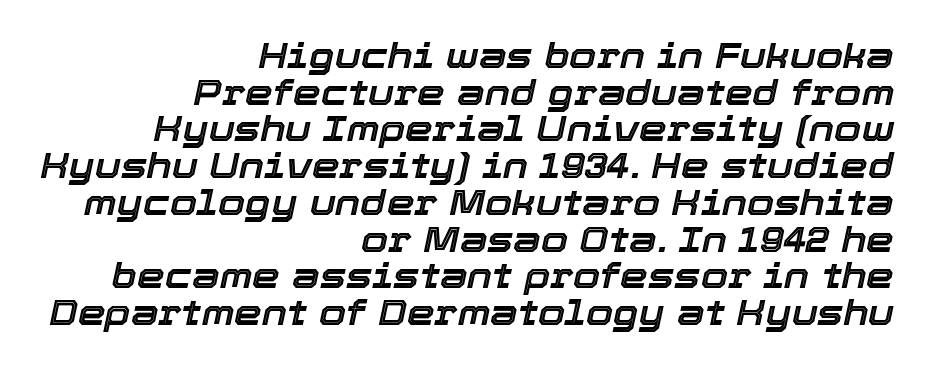
Q: Is the text italic (slanted)? A: Yes, it leans right by about 12 degrees.
Q: Is the text underlined? A: No.
Q: How is the paragraph aligned? A: Right-aligned.
Q: Is the spacing between letters normal or unusually wide? A: Normal.
Q: Is the spacing between lines tight, normal or loose? A: Tight.
Q: Width (condensed, normal, or wide)? A: Normal.
Q: x-height? A: Medium.
Q: Monospaced? A: No.
